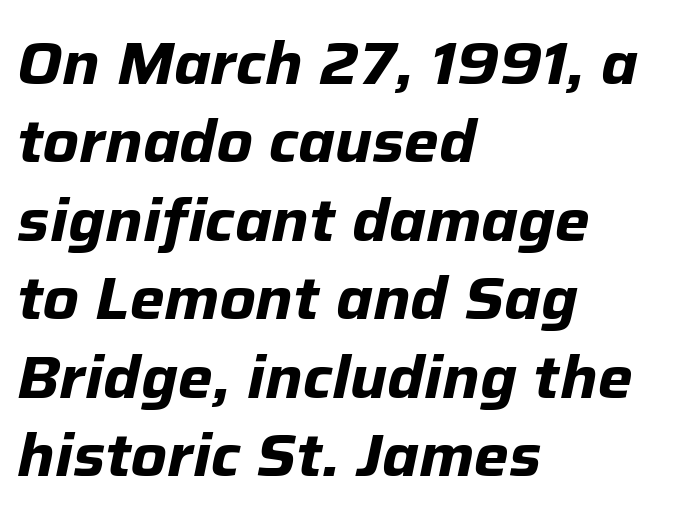
A typesetter would call this proportional, since set widths differ per character. The passage shown is emphatically bold. Characters are canted at an angle relative to the baseline's perpendicular. Students, observe: this is what conventionally led text looks like. The rendering anchors every line to the left-hand side.
